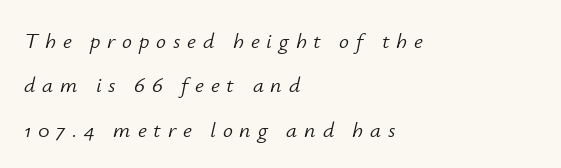
The image shows 22 px text type, italic (leaning right); set left-aligned, loose line spacing (2.02x), unusually wide letter spacing (+0.31 em), not underlined.
